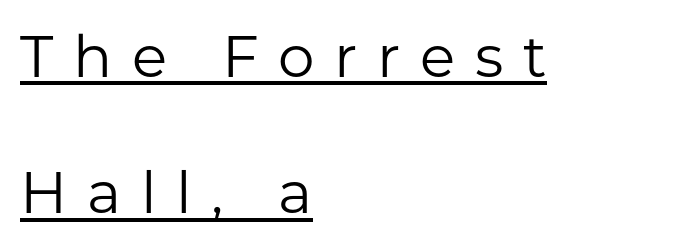
Baseline-to-baseline distance is far greater than the letter height. Has an underline been added? It has. What stands out about the letter spacing? Its width — letters are far apart. This reads as an unemphasized weight, regular at the heaviest.
